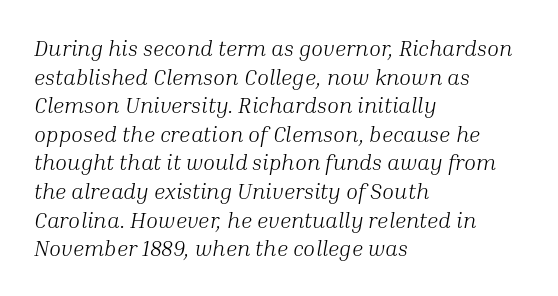
The image shows 22 px text type, italic (leaning right); set left-aligned, normal line spacing (1.3x), normal letter spacing, not underlined.
